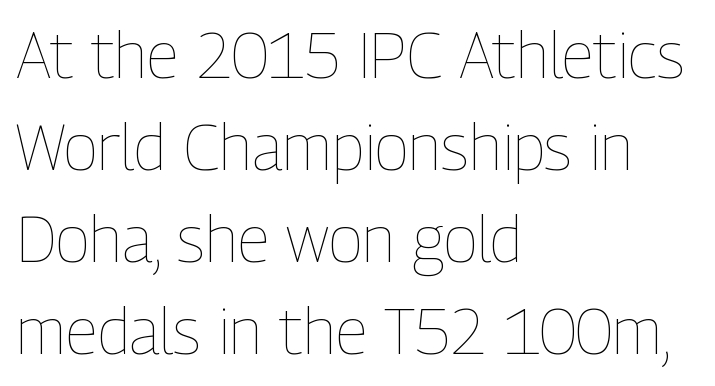
Spacing between characters is what you'd get straight out of the box. Line beginnings align vertically; line endings do not. This sample uses an upright cut, with every glyph sitting square on the baseline. Spacing verdict: proportional, widths tailored to each character. Words float on clear page, feet unadorned.
